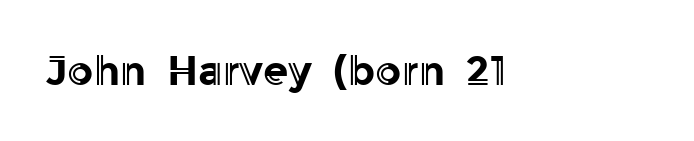
{"italic": "no", "width": "normal", "x_height": "medium", "monospaced": "no", "underline": "no", "letter_spacing": "normal", "letter_spacing_em": 0.0, "glyph_px": 41}
